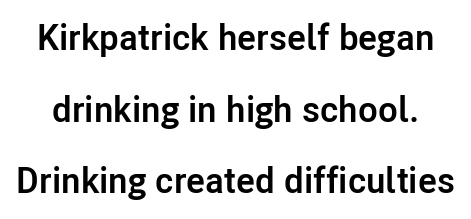
The image shows 36 px semibold sans-serif type, upright; set loose line spacing (1.99x), normal letter spacing, not underlined; low stroke contrast and a medium x-height.
